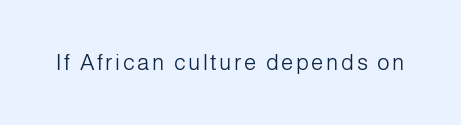
The specimen reads as upright at a glance. The face looks like a standard text weight, possibly lighter. Nobody drew a line under any word here.
